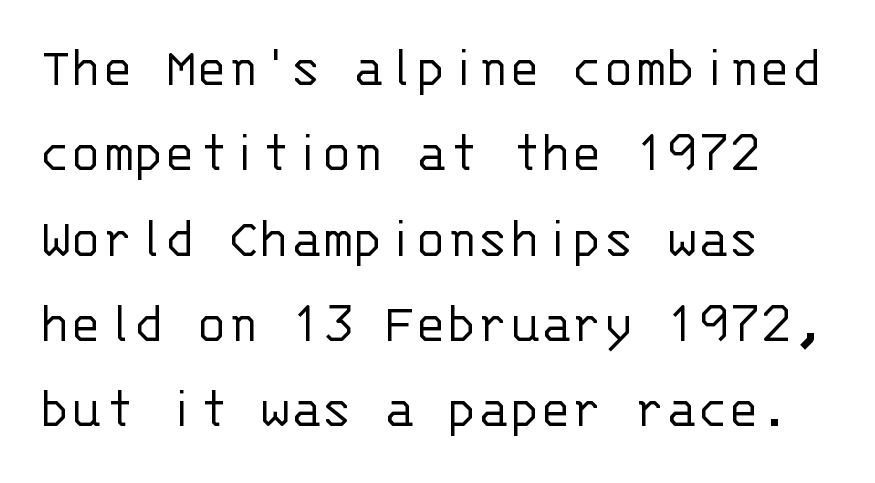
Interline gaps are of average width in this sample. Designer's note — italics off, roman on. Examine the stroke ends and you'll find no serifs. The passage shown is typed in a monospace face where columns stay perfectly aligned.
